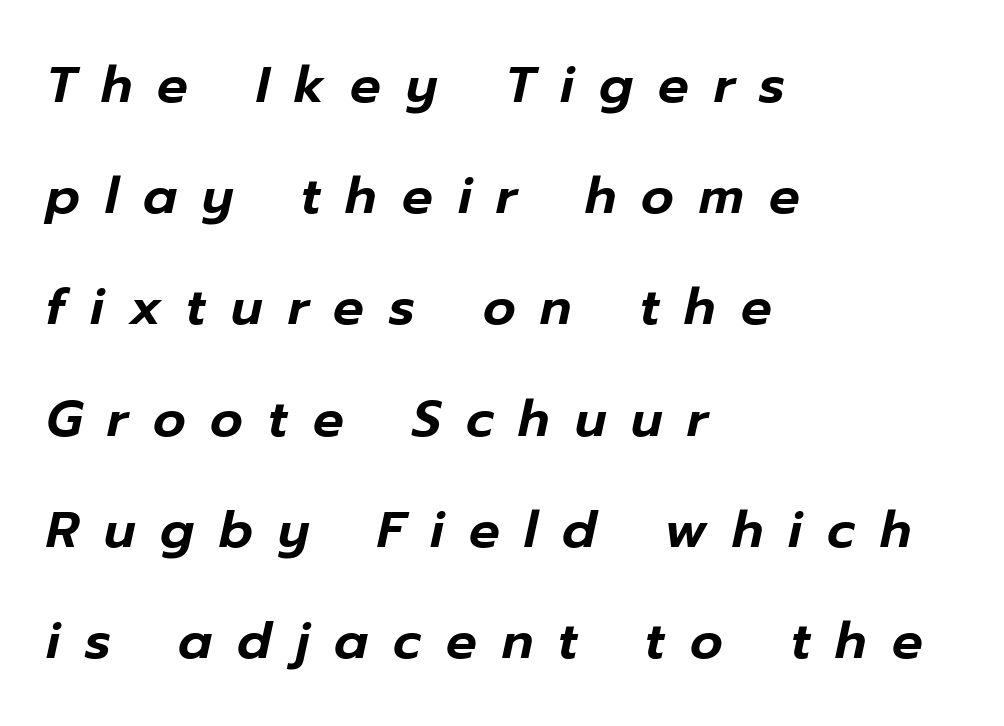
The image shows 51 px text type, italic (leaning right); set left-aligned, loose line spacing (2.18x), unusually wide letter spacing (+0.49 em), not underlined; low stroke contrast and a medium x-height.
